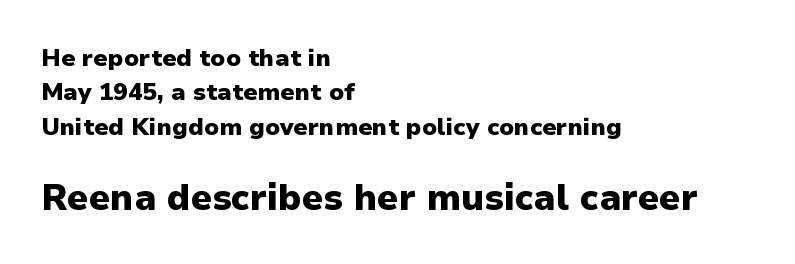
Visually the block forms a straight wall on the left and a jagged coastline on the right. This sample uses an upright cut, with every glyph sitting square on the baseline. Heavy-handed strokes throughout: this text is bold. Visually, the bottom section dominates because its glyphs are scaled up. Regarding serifs, this sample does without them.
